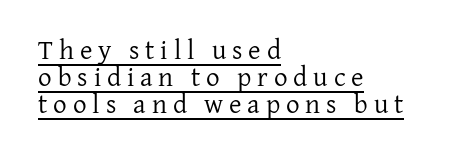
{"italic": "no", "bold": "no", "underline": "yes", "align": "left", "line_spacing": "tight", "line_spacing_ratio": 1.0, "letter_spacing": "wide", "letter_spacing_em": 0.22, "glyph_px": 27}
